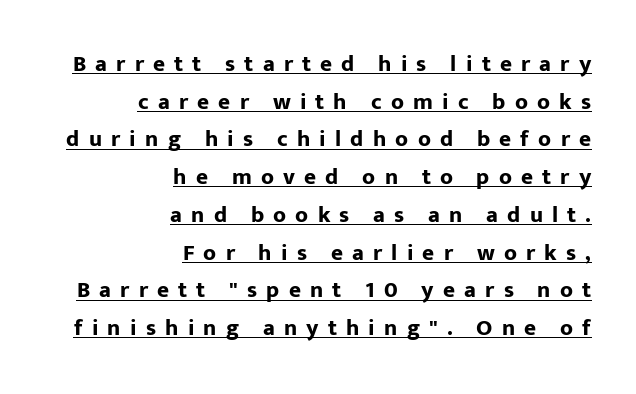
{"italic": "no", "bold": "yes", "underline": "yes", "align": "right", "line_spacing": "normal", "line_spacing_ratio": 1.64, "letter_spacing": "wide", "letter_spacing_em": 0.4, "glyph_px": 23}
